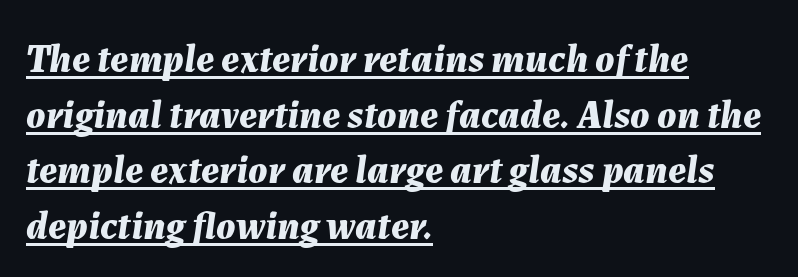
This sample uses an oblique cut, with every glyph tilted off the vertical. A student would call this left alignment; a typographer would say flush left, rag right. Set as a true bold cut, around the 700 mark. Honestly, the underline is the first thing you notice here.
